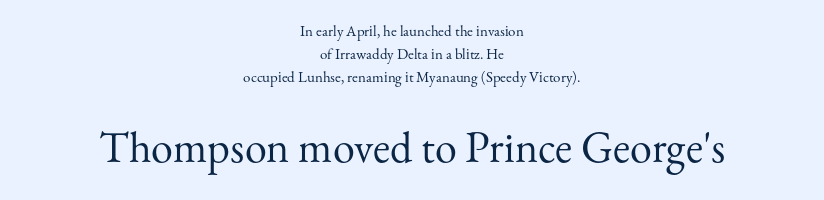
Q: Is the text bold? A: No.
Q: Is the text italic (slanted)? A: No, it is upright.
Q: Is the typeface a serif or a sans-serif typeface? A: Serif.
Q: Is the text underlined? A: No.
Q: How is the paragraph aligned? A: Centered.
Q: Is the spacing between letters normal or unusually wide? A: Normal.
Q: Is the spacing between lines tight, normal or loose? A: Normal.
Q: Which block of text is set in a larger size, the first (top) or the second (bottom)? A: The second (bottom) one.
Q: Width (condensed, normal, or wide)? A: Normal.
Q: Stroke contrast? A: Medium.
Q: x-height? A: Small.
Q: Monospaced? A: No.
